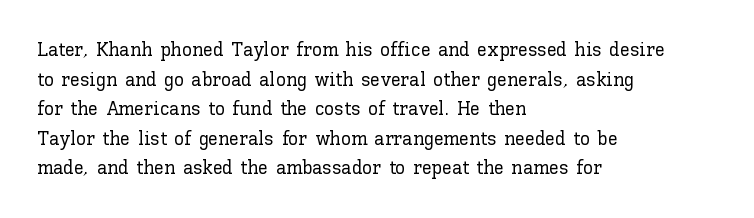
Q: Is the text italic (slanted)? A: No, it is upright.
Q: Is the text underlined? A: No.
Q: How is the paragraph aligned? A: Left-aligned.
Q: Is the spacing between letters normal or unusually wide? A: Normal.
Q: Is the spacing between lines tight, normal or loose? A: Normal.
